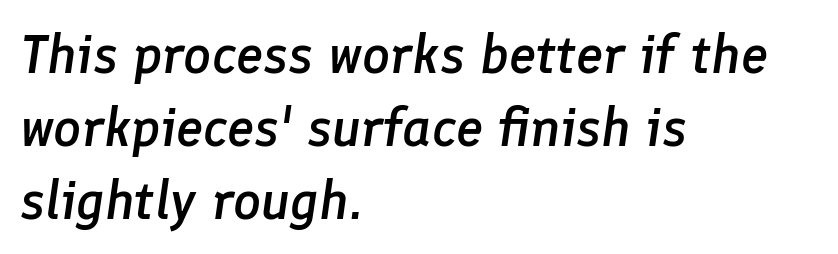
{"italic": "yes", "lean": "right", "slant_degrees": 8, "bold": "semi", "weight": "semibold", "width": "normal", "stroke_contrast": "low", "x_height": "medium", "monospaced": "no", "underline": "no", "align": "left", "line_spacing": "normal", "line_spacing_ratio": 1.33, "letter_spacing": "normal", "letter_spacing_em": 0.0, "glyph_px": 55}
